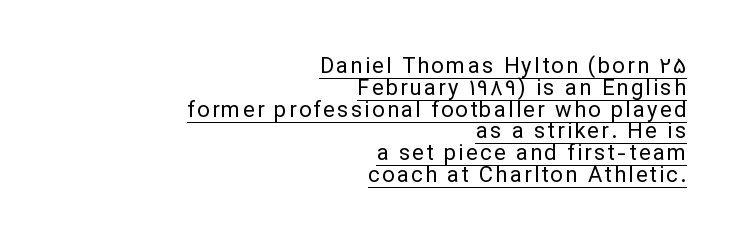
Caption: lettering with a line underneath. Do the letters lean? They stand straight. What's the leading like? Squeezed, with rows nearly overlapping. The font is comparable to plain body text, perhaps lighter. The text block is weighted toward the right margin, trailing off unevenly leftward.
